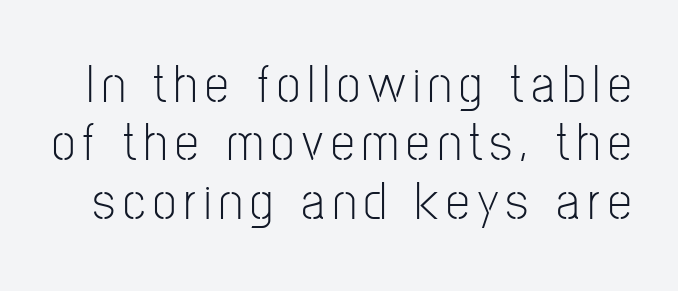
The image shows 53 px light, condensed sans-serif type, upright; set tight line spacing (1.1x), not underlined; low stroke contrast and a medium x-height.
